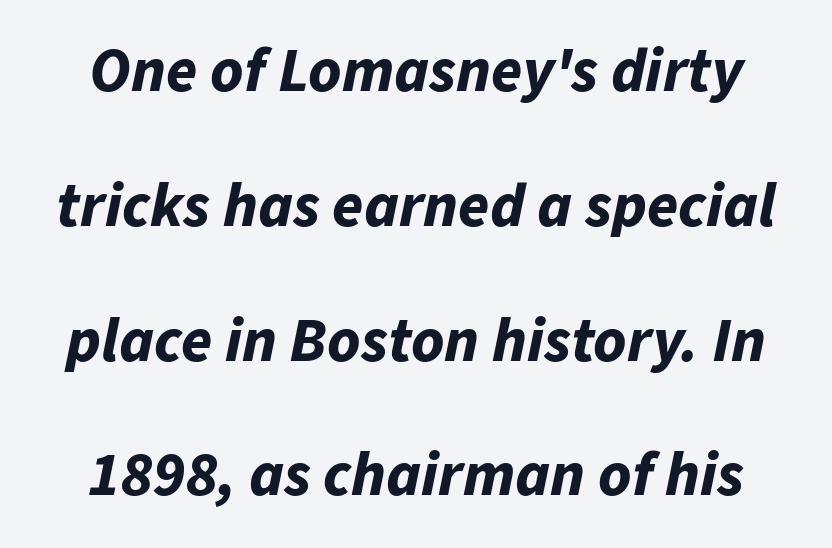
This sample is center-justified, so both line endings float freely. The string is rendered with underlining switched off. This rendering leaves character spacing at its baseline value. You can tell it's italic because the verticals aren't actually vertical.
